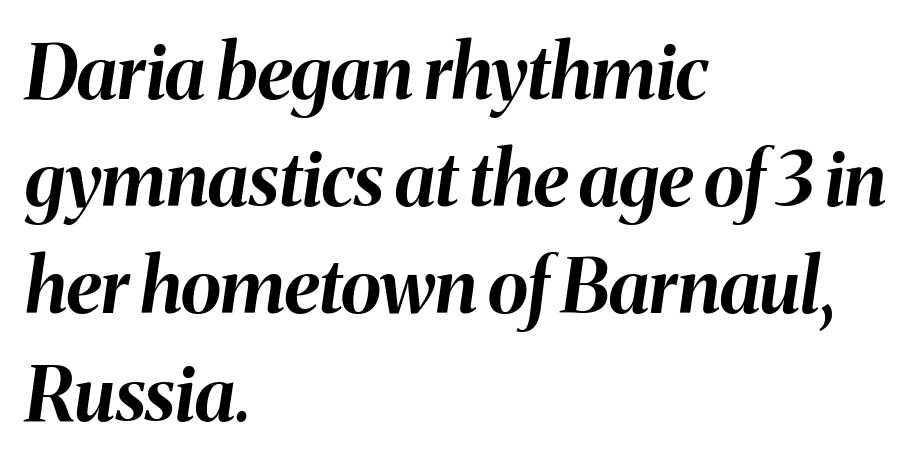
The image shows 75 px bold type, italic (leaning right); set left-aligned, normal line spacing (1.43x), normal letter spacing, not underlined; medium stroke contrast and a medium x-height.
